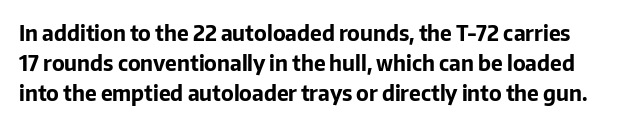
Q: Is the text bold? A: Yes.
Q: Is the text italic (slanted)? A: No, it is upright.
Q: Is the text underlined? A: No.
Q: Is the spacing between letters normal or unusually wide? A: Normal.
Q: Is the spacing between lines tight, normal or loose? A: Normal.
